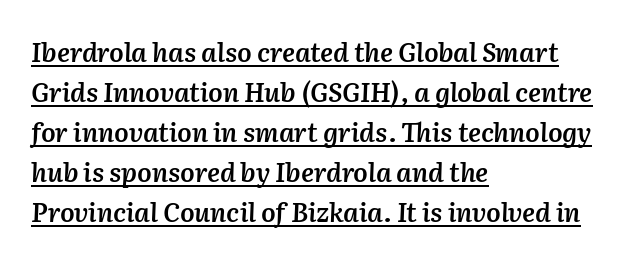
{"italic": "yes", "lean": "right", "slant_degrees": 2, "bold": "semi", "underline": "yes", "align": "left", "line_spacing": "normal", "line_spacing_ratio": 1.54, "letter_spacing": "normal", "letter_spacing_em": 0.0, "glyph_px": 26}
